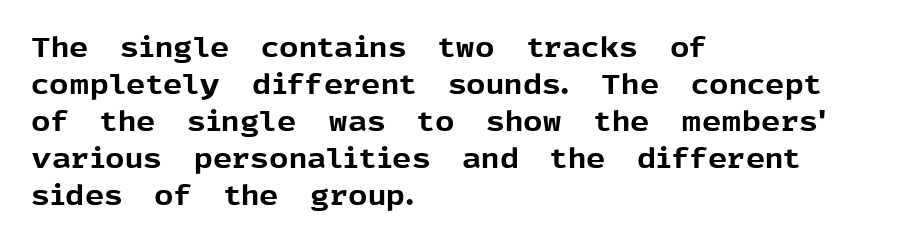
{"italic": "no", "bold": "yes", "underline": "no", "align": "left", "line_spacing": "normal", "line_spacing_ratio": 1.37, "letter_spacing": "normal", "letter_spacing_em": 0.0, "glyph_px": 27}
